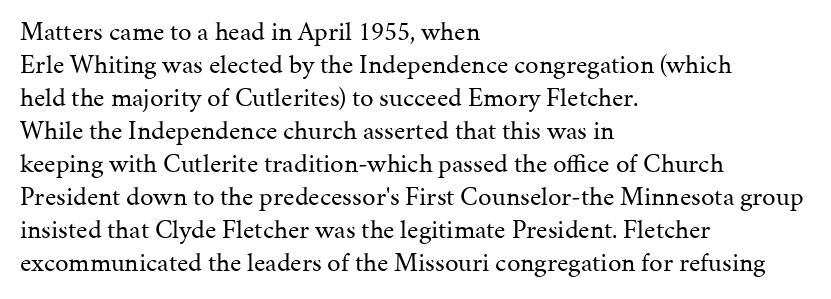
The image shows 27 px text type, upright; set left-aligned, line spacing 1.22x, normal letter spacing, not underlined.
